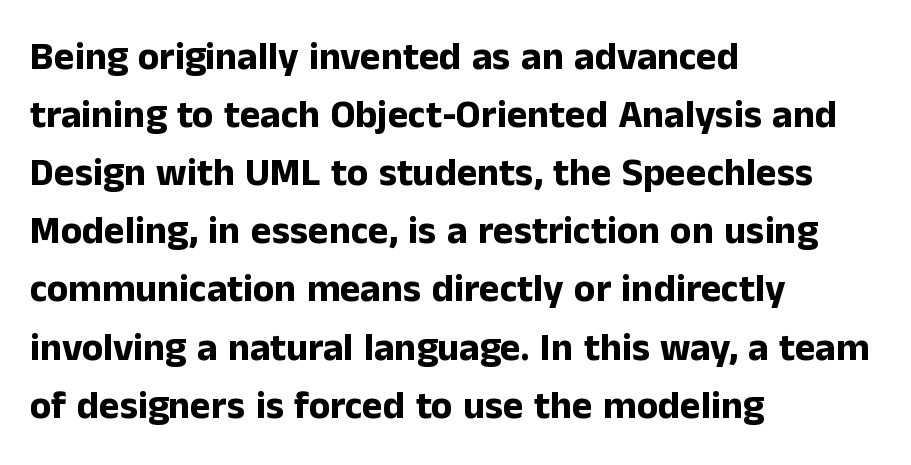
The image shows 39 px bold sans-serif type, upright; set left-aligned, normal line spacing (1.49x), normal letter spacing, not underlined; low stroke contrast and a medium x-height.
